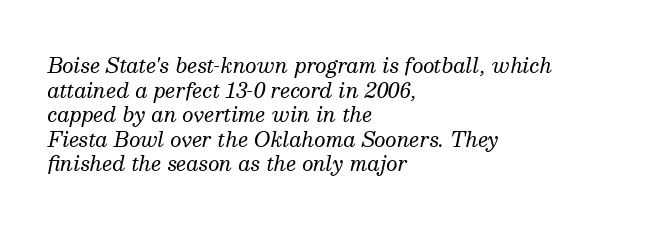
Descenders are the only things crossing below the line. The weight would be labelled regular, book, light, or lighter still. In terms of letterspacing, this is plain default setting. The rendering anchors every line to the left-hand side.
